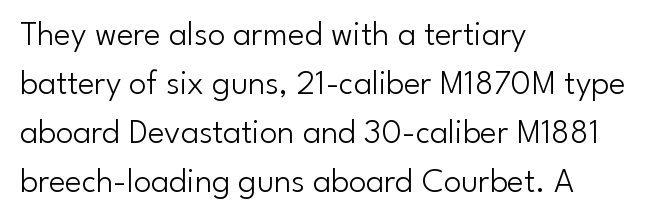
{"serif": "no", "italic": "no", "bold": "no", "weight": "light", "width": "normal", "stroke_contrast": "low", "x_height": "small", "monospaced": "no", "underline": "no", "align": "left", "line_spacing": "normal", "line_spacing_ratio": 1.4, "letter_spacing": "normal", "letter_spacing_em": 0.0, "glyph_px": 35}
